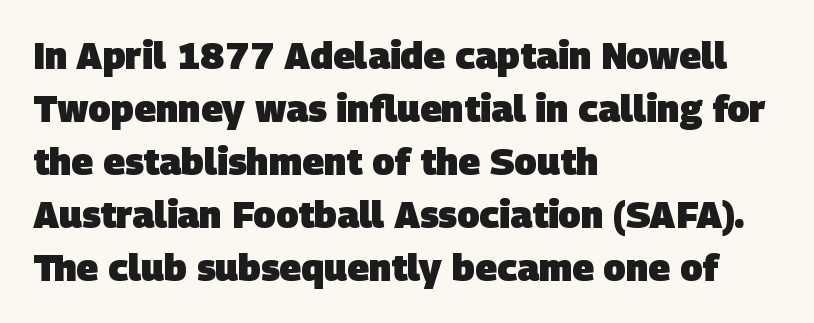
Each letter's strokes conclude bluntly, with no projecting serifs. Stroke thickness is high; the sample reads as a true bold. Teacher's note: observe the even left margin — that is flush-left alignment. This block has exactly the height ordinary leading produces. The foot of each line stays bare and open.
